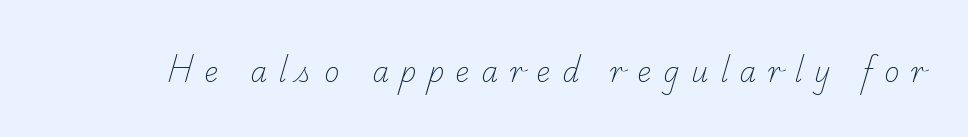
The image shows 27 px text type; set unusually wide letter spacing (+0.43 em), not underlined.
